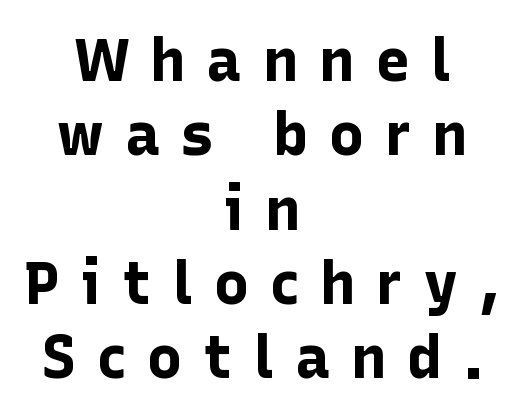
Check the space under the baseline: it is left empty. Italic? Not at all — the glyphs are vertical. What weight is shown? A full bold with thick strokes. Inter-character spacing is expanded well beyond the font's built-in metrics.
